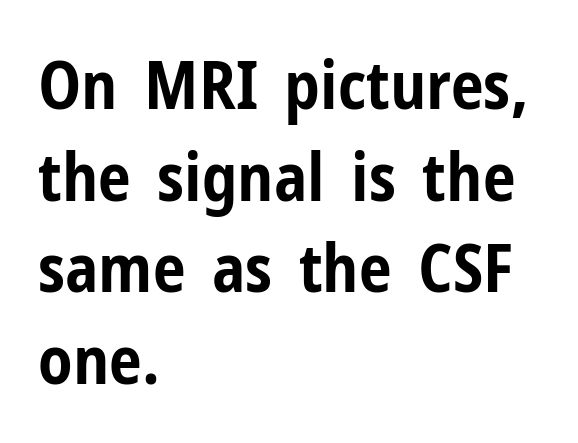
The image shows 66 px bold, condensed sans-serif type, upright; set left-aligned, normal line spacing (1.39x), normal letter spacing, not underlined; low stroke contrast and a medium x-height.
